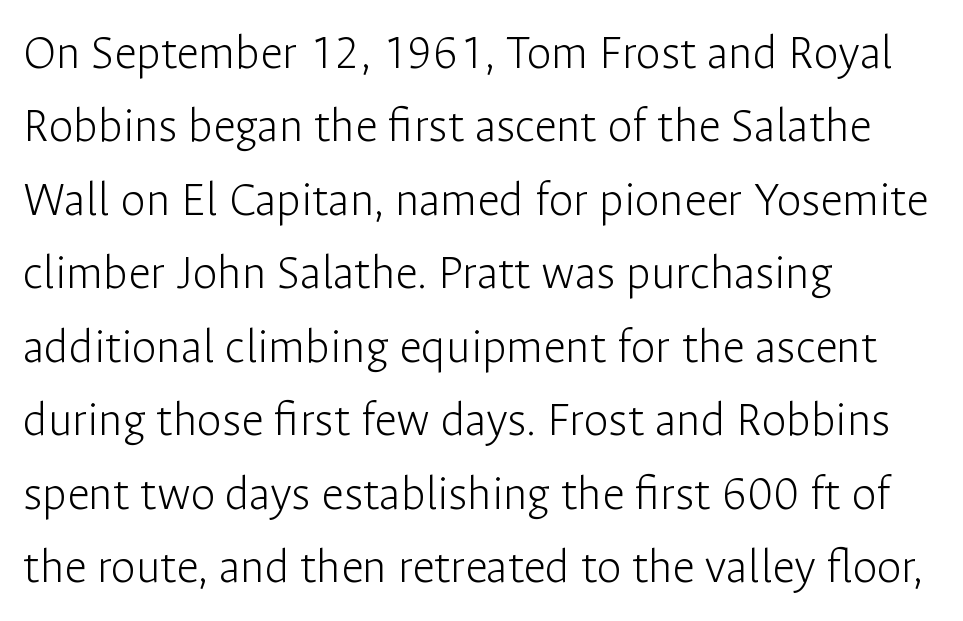
Q: Is the text bold? A: No.
Q: Is the text italic (slanted)? A: No, it is upright.
Q: Is the typeface a serif or a sans-serif typeface? A: Sans-serif.
Q: Is the text underlined? A: No.
Q: How is the paragraph aligned? A: Left-aligned.
Q: Is the spacing between letters normal or unusually wide? A: Normal.
Q: Is the spacing between lines tight, normal or loose? A: Normal.
Q: Width (condensed, normal, or wide)? A: Normal.
Q: Stroke contrast? A: Low.
Q: x-height? A: Medium.
Q: Monospaced? A: No.
